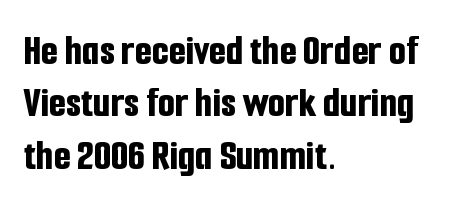
The image shows 44 px bold, condensed sans-serif type, upright; set left-aligned, line spacing 1.19x, normal letter spacing, not underlined; low stroke contrast and a medium x-height.
